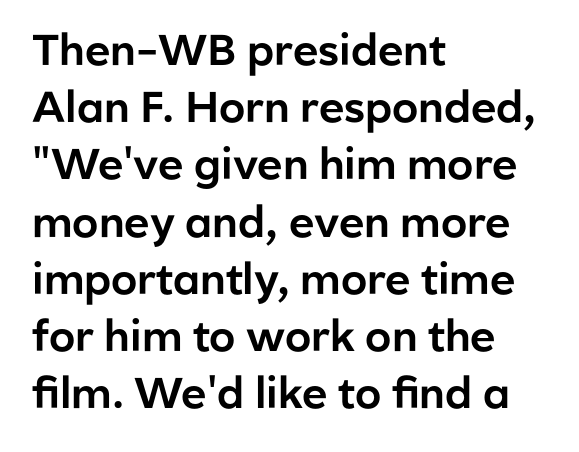
The image shows 43 px sans-serif type, upright; set left-aligned, normal line spacing (1.33x), normal letter spacing, not underlined; low stroke contrast and a medium x-height.
